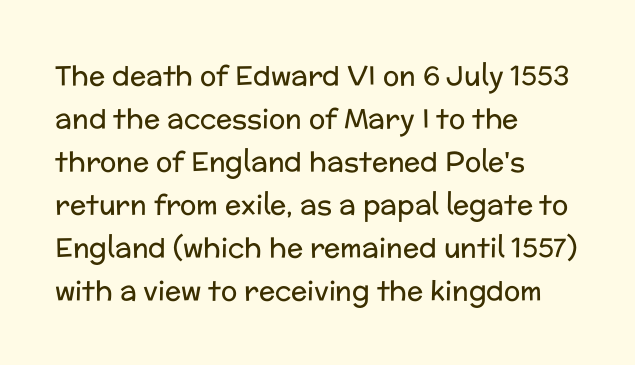
Line beginnings align vertically; line endings do not. Quick note: not italic, upright. No chunkiness to these letters — they're not bold. Default kerning and tracking; the words read as compact shapes.
